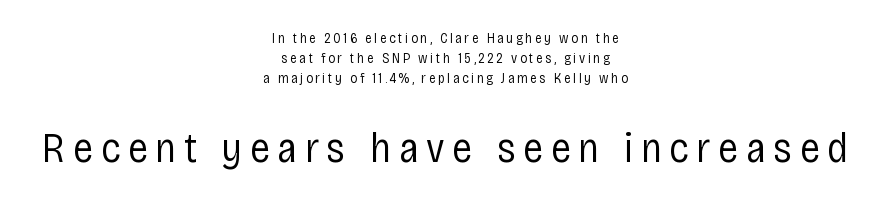
The image shows 42 px regular-weight, condensed sans-serif type, upright; set centered, normal line spacing (1.42x), not underlined; the second (bottom) block is 3.0x larger; low stroke contrast and a large x-height.
